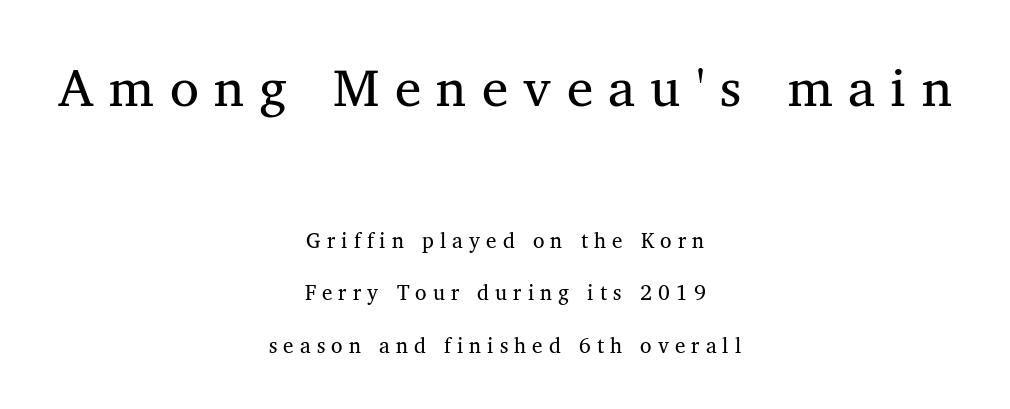
The image shows 53 px serif type, upright; set centered, loose line spacing (2.5x), unusually wide letter spacing (+0.29 em), not underlined; the first (top) block is 2.52x larger; medium stroke contrast and a medium x-height.
